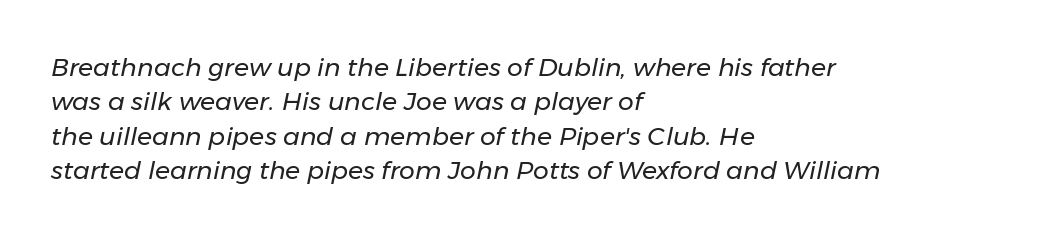
The image shows 25 px text type, italic (leaning right); set left-aligned, normal line spacing (1.38x), normal letter spacing, not underlined.
